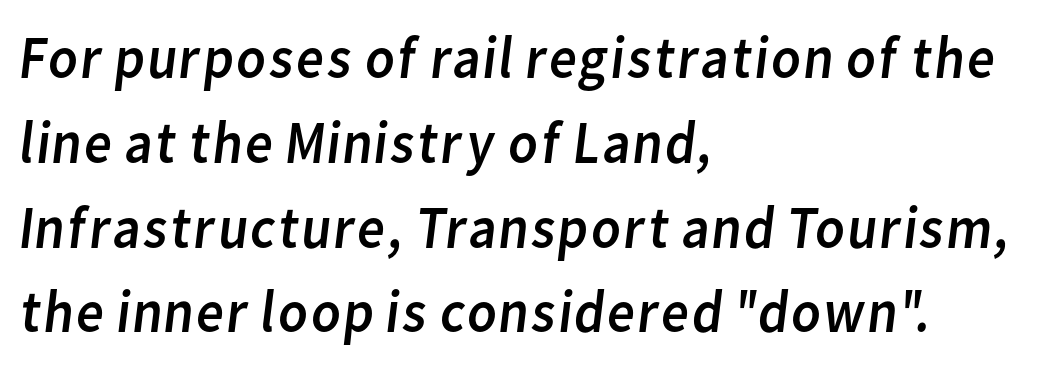
The image shows 61 px regular-weight sans-serif type; set left-aligned, normal line spacing (1.39x), normal letter spacing, not underlined; low stroke contrast and a medium x-height.
